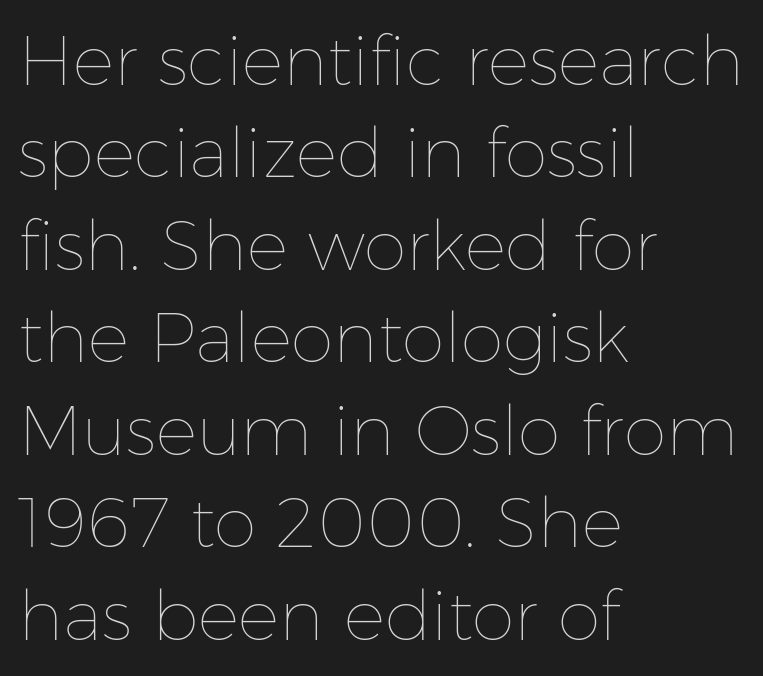
The image shows 69 px thin type, upright; set left-aligned, normal line spacing (1.34x), normal letter spacing, not underlined; low stroke contrast and a medium x-height.
